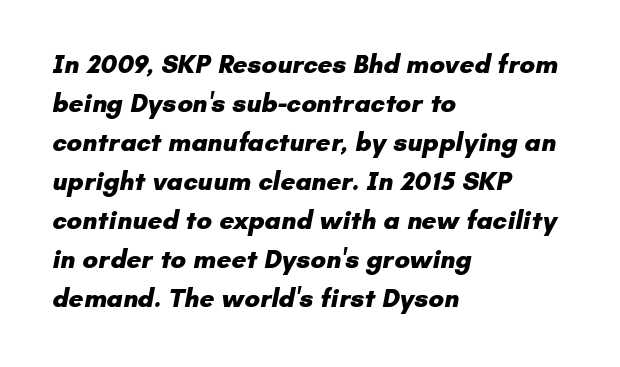
The image shows 26 px bold type; set left-aligned, normal line spacing (1.5x), normal letter spacing, not underlined.
